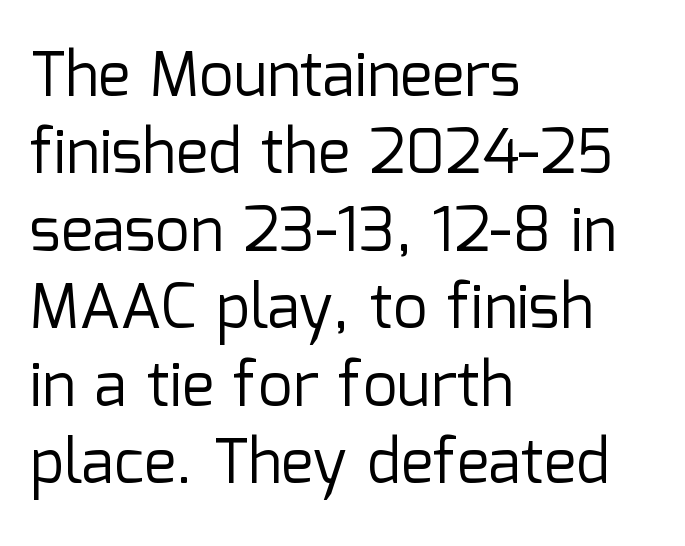
{"serif": "no", "italic": "no", "bold": "no", "weight": "regular", "width": "normal", "stroke_contrast": "low", "x_height": "medium", "monospaced": "no", "underline": "no", "align": "left", "line_spacing": "normal", "line_spacing_ratio": 1.27, "letter_spacing": "normal", "letter_spacing_em": 0.0, "glyph_px": 61}
